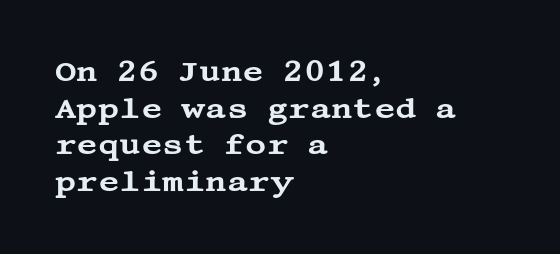
The passage is arranged the way most books set body copy — flush left. Leading matches the norm, producing a regular column. Italic? Not at all — the glyphs are vertical. The designer went with a serif here, giving each stem small feet. How are the letters spaced? Ordinarily, with no added tracking. A clean baseline with only descenders dipping below it.
